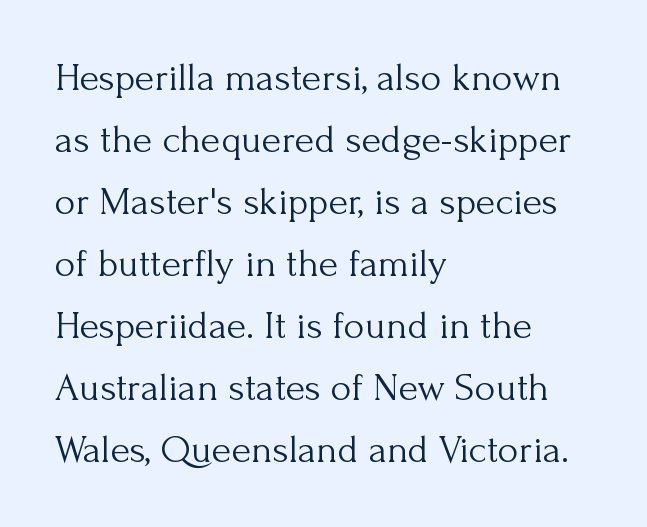
Q: Is the text bold? A: No.
Q: Is the text italic (slanted)? A: No, it is upright.
Q: Is the typeface a serif or a sans-serif typeface? A: Serif.
Q: Is the text underlined? A: No.
Q: How is the paragraph aligned? A: Left-aligned.
Q: Is the spacing between letters normal or unusually wide? A: Normal.
Q: Is the spacing between lines tight, normal or loose? A: Normal.
Q: Width (condensed, normal, or wide)? A: Normal.
Q: Stroke contrast? A: Medium.
Q: x-height? A: Small.
Q: Monospaced? A: No.
